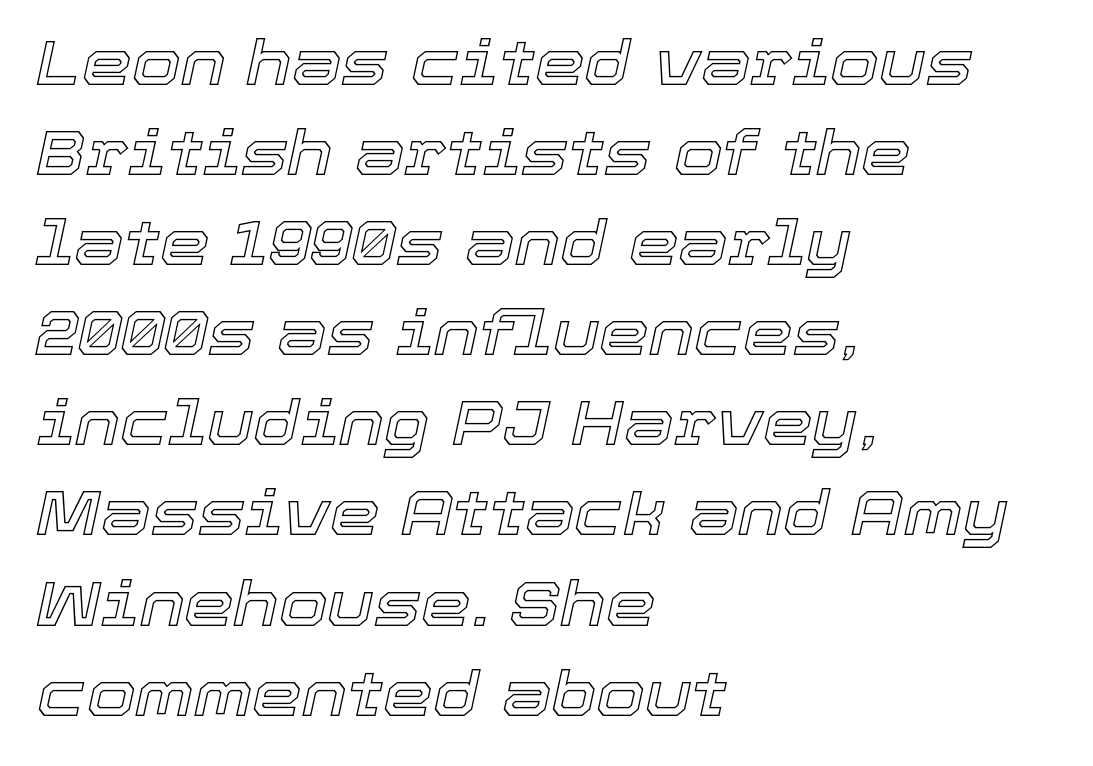
{"italic": "yes", "lean": "right", "slant_degrees": 12, "width": "normal", "x_height": "medium", "monospaced": "no", "underline": "no", "align": "left", "line_spacing": "normal", "line_spacing_ratio": 1.43, "letter_spacing": "normal", "letter_spacing_em": 0.0, "glyph_px": 63}
